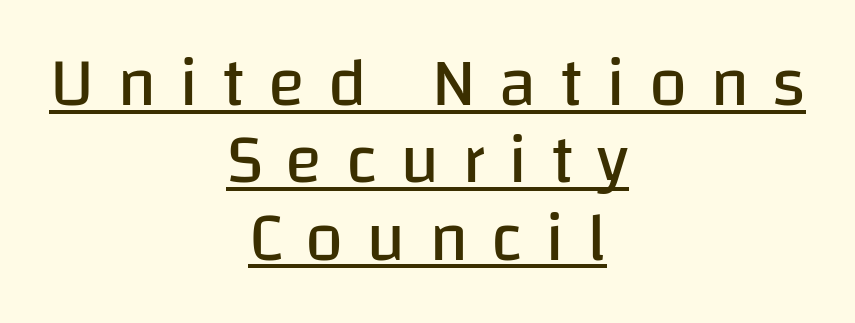
The lines in this sample share a center point and differ in where they start and stop. These lines are rendered in a variable-pitch font. Regarding leading, the lines here are crowded together. Check where the strokes stop: nothing finishes them off — pure sans.
